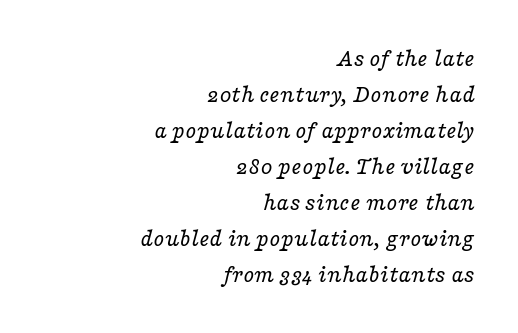
Q: Is the text bold? A: No.
Q: Is the text italic (slanted)? A: Yes, it leans right by about 16 degrees.
Q: Is the text underlined? A: No.
Q: How is the paragraph aligned? A: Right-aligned.
Q: Is the spacing between letters normal or unusually wide? A: Normal.
Q: Is the spacing between lines tight, normal or loose? A: Normal.
